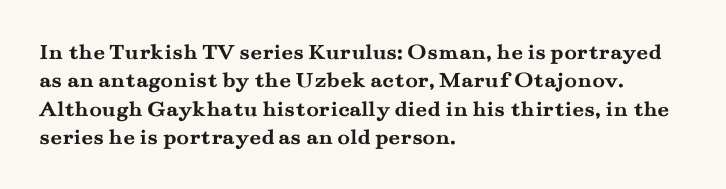
Q: Is the text bold? A: Yes.
Q: Is the text italic (slanted)? A: No, it is upright.
Q: Is the text underlined? A: No.
Q: How is the paragraph aligned? A: Left-aligned.
Q: Is the spacing between letters normal or unusually wide? A: Normal.
